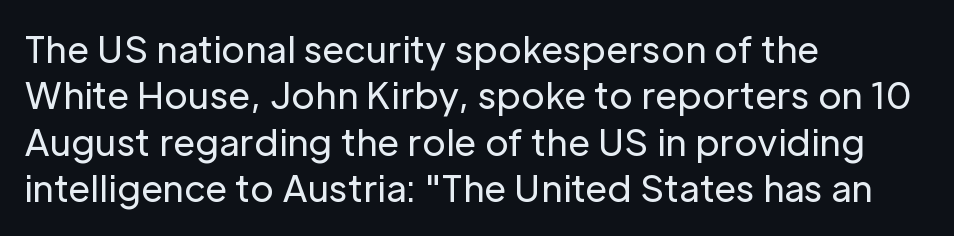
The letters advance in unequal steps, a hallmark of proportional type. A roman cut, with each character standing at attention. Nope, no serifs anywhere on these letters. Tracking here is standard; glyphs follow each other at the usual distance. The rendering uses a moderate line-height, typical for paragraphs. Stroke thickness stays within the range of a standard reading face or lighter.
